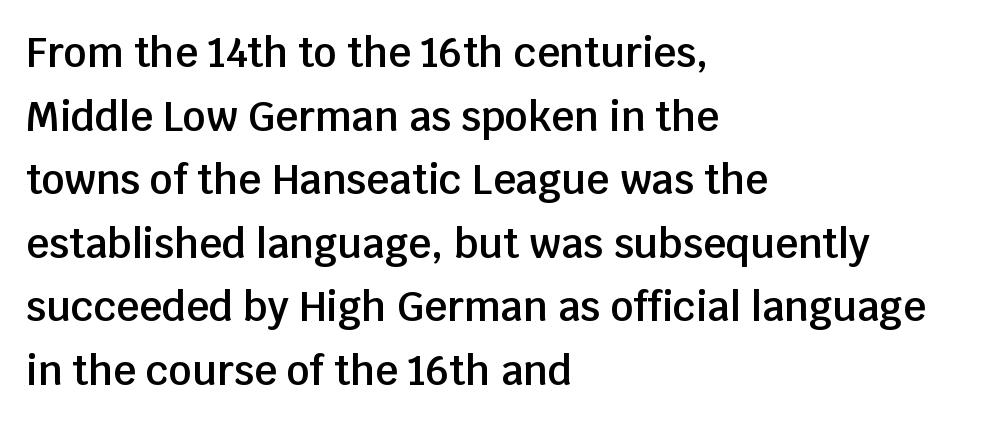
{"serif": "no", "italic": "no", "bold": "semi", "weight": "semibold", "width": "normal", "stroke_contrast": "low", "x_height": "large", "monospaced": "no", "underline": "no", "align": "left", "line_spacing": "normal", "line_spacing_ratio": 1.59, "letter_spacing": "normal", "letter_spacing_em": 0.0, "glyph_px": 40}
